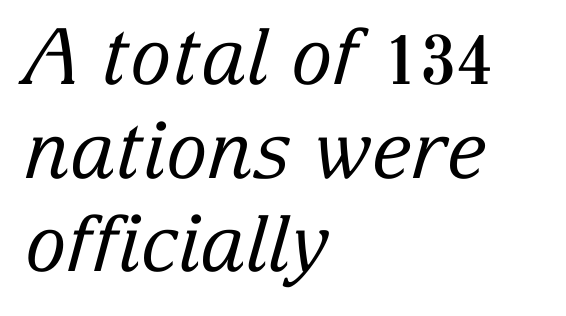
Counters stay open thanks to moderate or lighter strokes. Varying glyph widths throughout — classic text-font behaviour. Reading down the block, your eye returns to a fixed left position each line. I'd call this a serif setting — the letters wear small feet. How are the letters spaced? Ordinarily, with no added tracking. The letters are slanted; this is an italic face.
